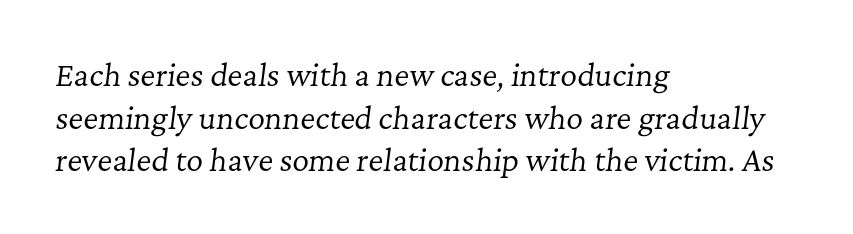
{"serif": "yes", "italic": "yes", "lean": "right", "slant_degrees": 7, "bold": "no", "weight": "regular", "width": "normal", "stroke_contrast": "low", "x_height": "medium", "monospaced": "no", "underline": "no", "align": "left", "line_spacing": "normal", "line_spacing_ratio": 1.47, "letter_spacing": "normal", "letter_spacing_em": 0.0, "glyph_px": 29}
